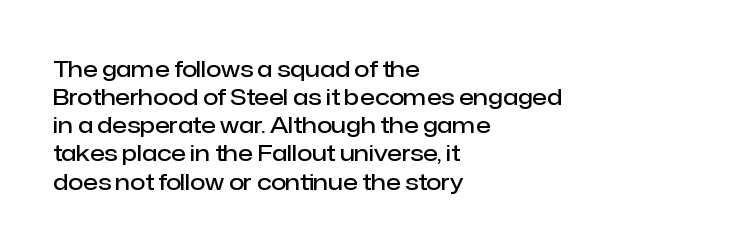
{"italic": "no", "bold": "semi", "underline": "no", "align": "left", "line_spacing": "normal", "line_spacing_ratio": 1.28, "letter_spacing": "normal", "letter_spacing_em": 0.0, "glyph_px": 22}
